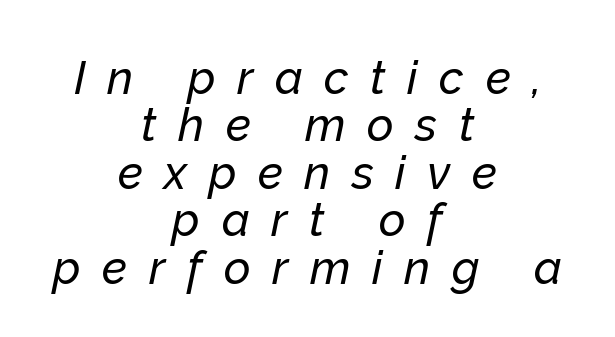
Tracking value appears strongly positive — letters spread wide. The zone under the glyphs is completely vacant. The lines in this sample share a center point and differ in where they start and stop. The letters are slanted; this is an italic face.
